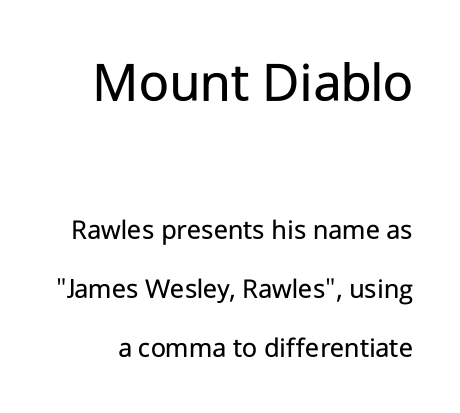
Q: Is the text bold? A: No.
Q: Is the text italic (slanted)? A: No, it is upright.
Q: Is the typeface a serif or a sans-serif typeface? A: Sans-serif.
Q: Is the text underlined? A: No.
Q: Is the spacing between letters normal or unusually wide? A: Normal.
Q: Is the spacing between lines tight, normal or loose? A: Loose.
Q: Which block of text is set in a larger size, the first (top) or the second (bottom)? A: The first (top) one.
Q: Width (condensed, normal, or wide)? A: Normal.
Q: Stroke contrast? A: Low.
Q: x-height? A: Medium.
Q: Monospaced? A: No.
